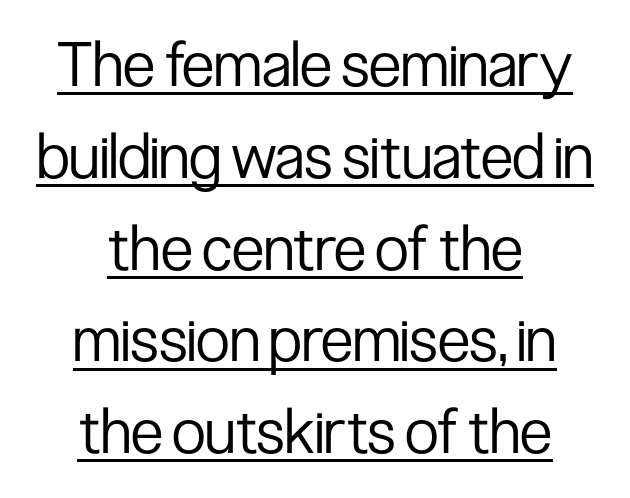
{"serif": "no", "italic": "no", "bold": "no", "weight": "regular", "width": "condensed", "stroke_contrast": "low", "x_height": "medium", "monospaced": "no", "underline": "yes", "align": "center", "line_spacing": "normal", "line_spacing_ratio": 1.48, "letter_spacing": "normal", "letter_spacing_em": 0.0, "glyph_px": 62}
